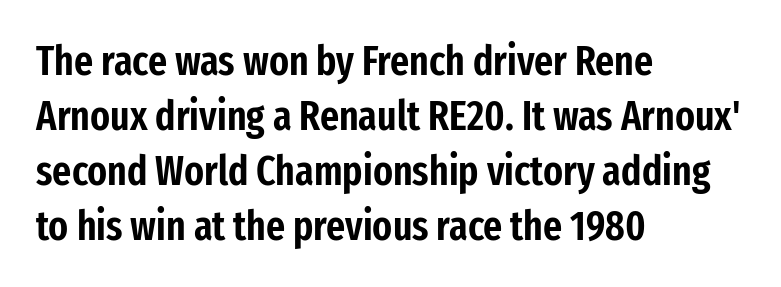
Words float on clear page, feet unadorned. This sample has the flowing, uneven cadence of proportional lettering. The text block is weighted toward the left margin, trailing off unevenly rightward. Serif or sans? Sans — the stroke terminals are bare.
